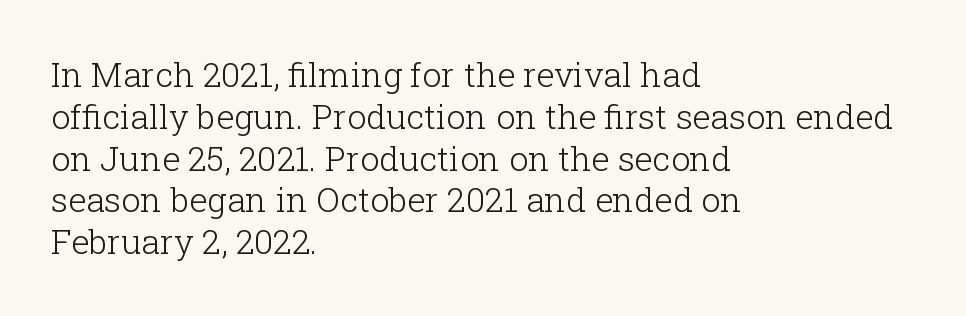
The image shows 34 px light serif type, upright; set left-aligned, line spacing 1.23x, normal letter spacing, not underlined; low stroke contrast and a medium x-height.
